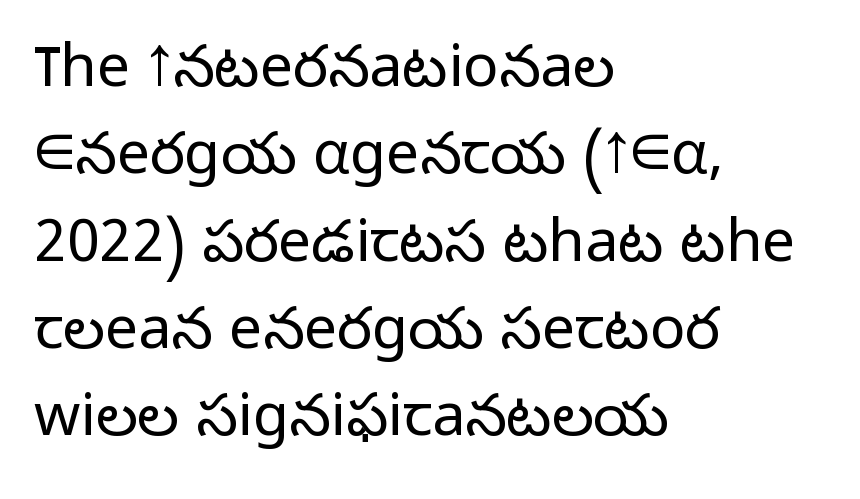
Stroke thickness stays within the range of a standard reading face or lighter. The leading is moderate, giving the passage an even texture. To sum up the face: it is a sans, with no serifs. If you drew a line through each stem, it would be perfectly vertical. Every row of glyphs begins at an identical x-position on the left.
